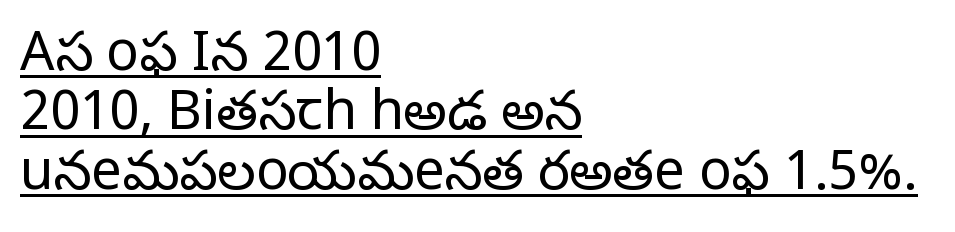
The face used here appears with an underline applied. Varying glyph widths throughout — classic text-font behaviour. The strokes are not fattened; the text isn't bold. Regarding serifs, this sample has them.
